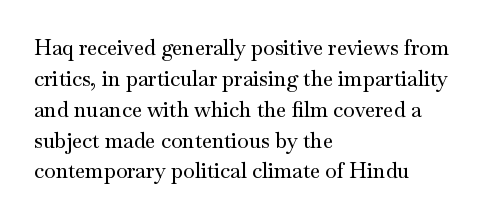
Q: Is the text italic (slanted)? A: No, it is upright.
Q: Is the text underlined? A: No.
Q: How is the paragraph aligned? A: Left-aligned.
Q: Is the spacing between letters normal or unusually wide? A: Normal.
Q: Is the spacing between lines tight, normal or loose? A: Normal.
